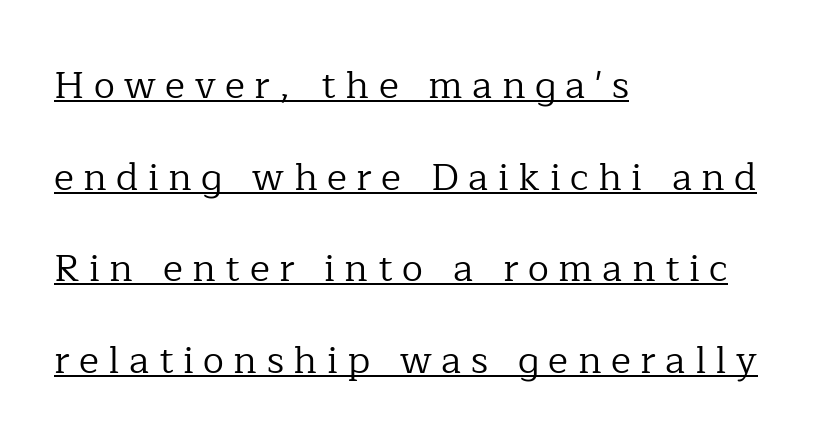
The image shows 38 px regular-weight serif type, upright; set left-aligned, loose line spacing (2.41x), unusually wide letter spacing (+0.25 em), underlined; low stroke contrast and a medium x-height.
